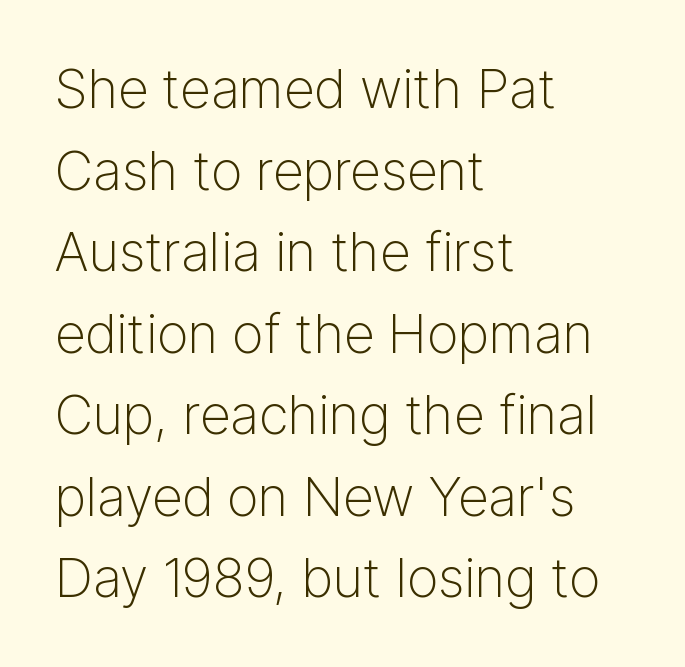
Stroke thickness stays within the range of a standard reading face or lighter. If you measured baseline to baseline, you'd find a middling distance. The glyphs in this specimen are sans serif. Default kerning and tracking; the words read as compact shapes. When letters stand straight like this, we call the style roman or upright.
